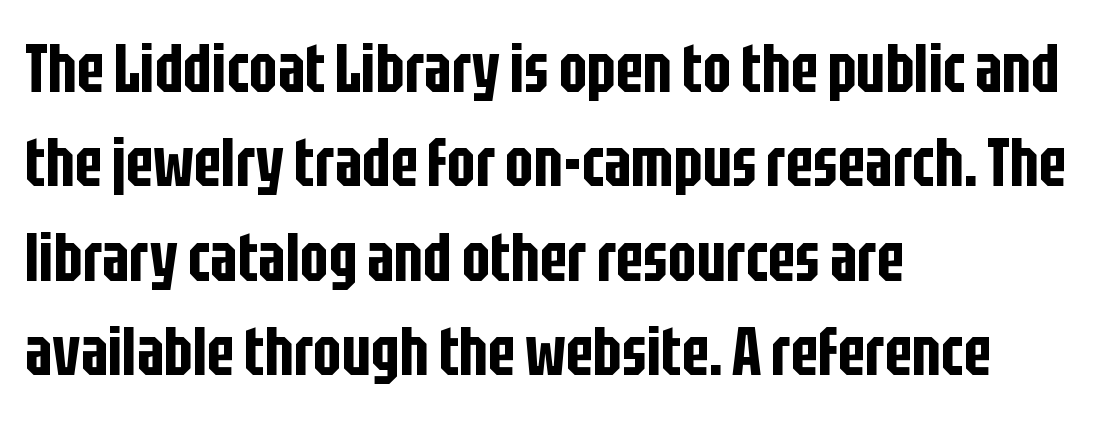
Q: Is the text italic (slanted)? A: No, it is upright.
Q: Is the typeface a serif or a sans-serif typeface? A: Sans-serif.
Q: Is the text underlined? A: No.
Q: How is the paragraph aligned? A: Left-aligned.
Q: Is the spacing between letters normal or unusually wide? A: Normal.
Q: Is the spacing between lines tight, normal or loose? A: Normal.
Q: Width (condensed, normal, or wide)? A: Condensed.
Q: Stroke contrast? A: Low.
Q: x-height? A: Large.
Q: Monospaced? A: No.
